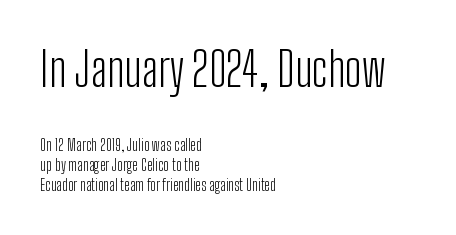
{"serif": "no", "italic": "no", "bold": "no", "weight": "light", "width": "condensed", "stroke_contrast": "low", "x_height": "medium", "monospaced": "no", "underline": "no", "align": "left", "line_spacing_ratio": 1.23, "letter_spacing": "normal", "letter_spacing_em": 0.0, "larger_block": "first", "size_ratio": 2.94, "glyph_px": 47}
